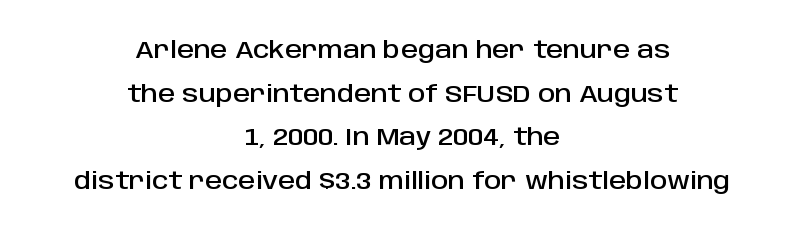
{"italic": "no", "underline": "no", "align": "center", "line_spacing_ratio": 1.82, "letter_spacing": "normal", "letter_spacing_em": 0.0, "glyph_px": 24}
